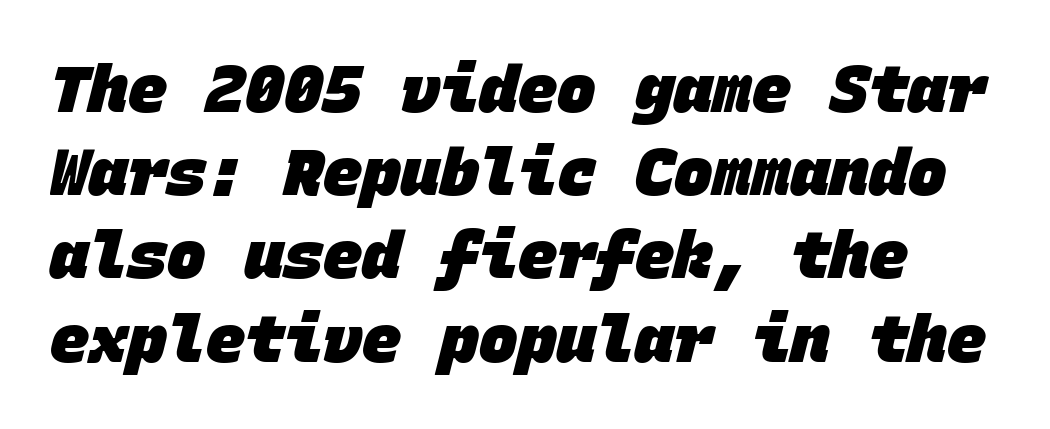
{"serif": "no", "bold": "yes", "weight": "heavy", "width": "normal", "stroke_contrast": "low", "x_height": "large", "monospaced": "yes", "underline": "no", "line_spacing": "normal", "line_spacing_ratio": 1.28, "letter_spacing": "normal", "letter_spacing_em": 0.0, "glyph_px": 65}
